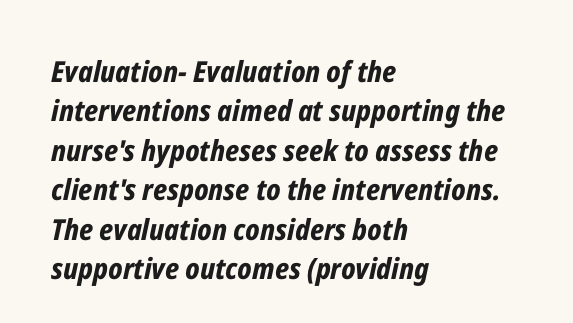
{"italic": "yes", "lean": "right", "slant_degrees": 12, "bold": "yes", "weight": "bold", "width": "condensed", "stroke_contrast": "low", "x_height": "medium", "monospaced": "no", "underline": "no", "align": "left", "line_spacing": "normal", "line_spacing_ratio": 1.36, "letter_spacing": "normal", "letter_spacing_em": 0.0, "glyph_px": 29}
